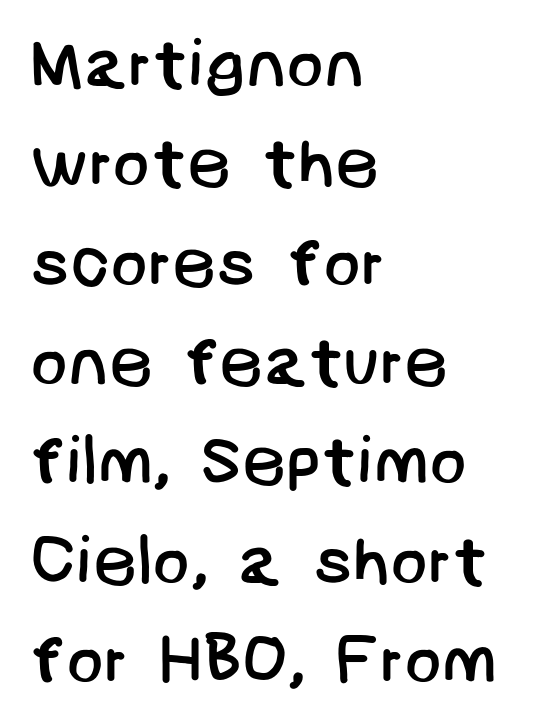
Q: Is the text bold? A: No.
Q: Is the typeface a serif or a sans-serif typeface? A: Sans-serif.
Q: Is the text underlined? A: No.
Q: How is the paragraph aligned? A: Left-aligned.
Q: Is the spacing between letters normal or unusually wide? A: Normal.
Q: Is the spacing between lines tight, normal or loose? A: Normal.
Q: Width (condensed, normal, or wide)? A: Normal.
Q: Stroke contrast? A: Low.
Q: x-height? A: Large.
